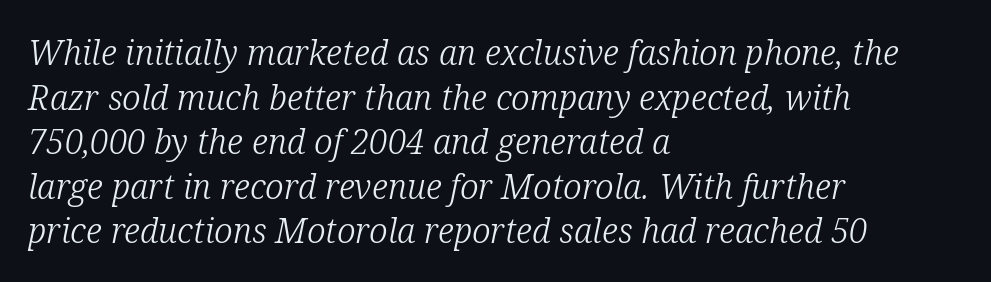
Q: Is the text bold? A: No.
Q: Is the text italic (slanted)? A: Yes, it leans right by about 12 degrees.
Q: Is the typeface a serif or a sans-serif typeface? A: Serif.
Q: Is the text underlined? A: No.
Q: How is the paragraph aligned? A: Left-aligned.
Q: Is the spacing between letters normal or unusually wide? A: Normal.
Q: Is the spacing between lines tight, normal or loose? A: Normal.
Q: Width (condensed, normal, or wide)? A: Normal.
Q: Stroke contrast? A: Low.
Q: x-height? A: Medium.
Q: Monospaced? A: No.
